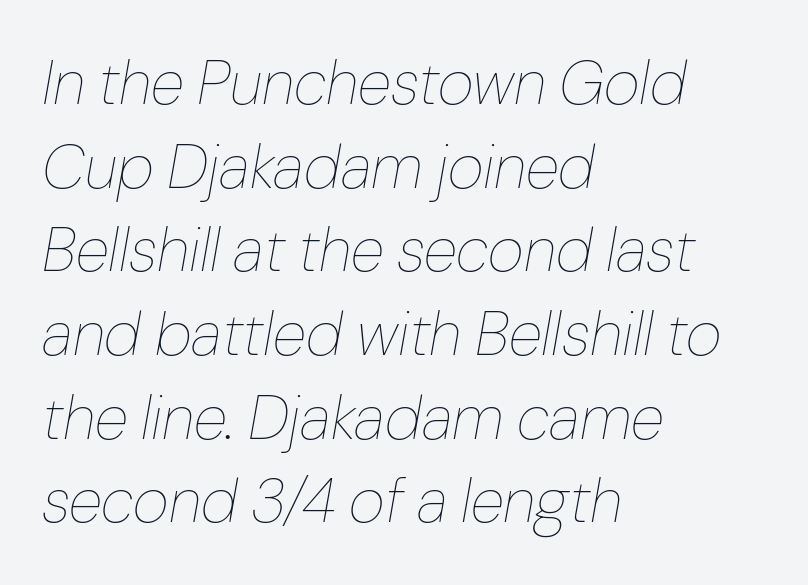
{"italic": "yes", "lean": "right", "slant_degrees": 10, "bold": "no", "weight": "thin", "width": "normal", "stroke_contrast": "low", "x_height": "medium", "monospaced": "no", "underline": "no", "align": "left", "line_spacing": "normal", "line_spacing_ratio": 1.35, "letter_spacing": "normal", "letter_spacing_em": 0.0, "glyph_px": 62}
